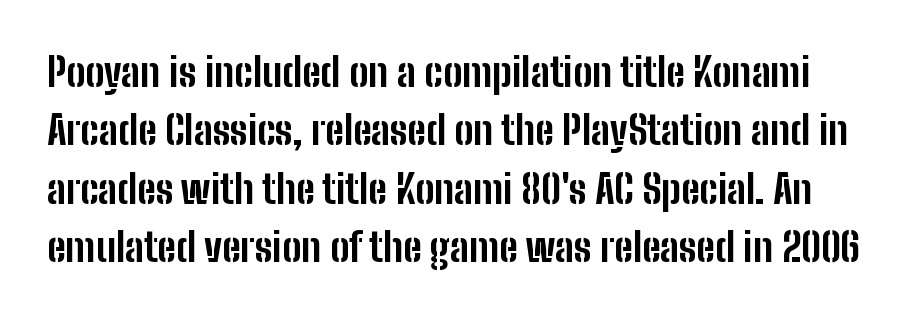
{"serif": "no", "italic": "no", "bold": "yes", "weight": "bold", "width": "condensed", "stroke_contrast": "low", "x_height": "medium", "monospaced": "no", "underline": "no", "line_spacing": "normal", "line_spacing_ratio": 1.46, "letter_spacing": "normal", "letter_spacing_em": 0.0, "glyph_px": 40}
